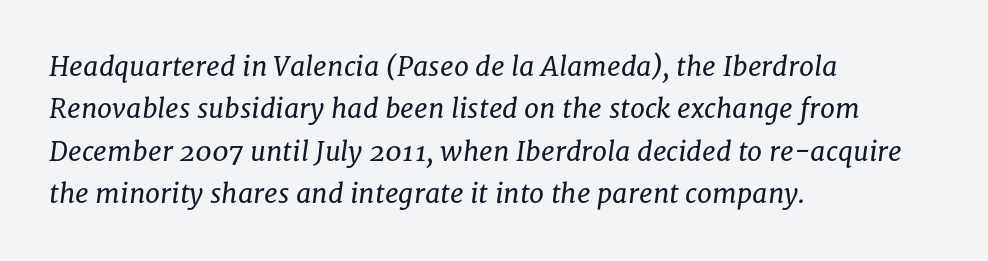
Q: Is the text bold? A: No.
Q: Is the text italic (slanted)? A: Yes, it leans right by about 8 degrees.
Q: Is the text underlined? A: No.
Q: How is the paragraph aligned? A: Left-aligned.
Q: Is the spacing between letters normal or unusually wide? A: Normal.
Q: Is the spacing between lines tight, normal or loose? A: Normal.
